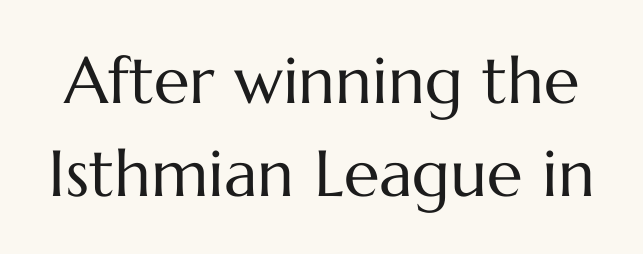
The image shows 65 px regular-weight type, upright; set normal line spacing (1.43x), normal letter spacing, not underlined; medium stroke contrast and a medium x-height.
